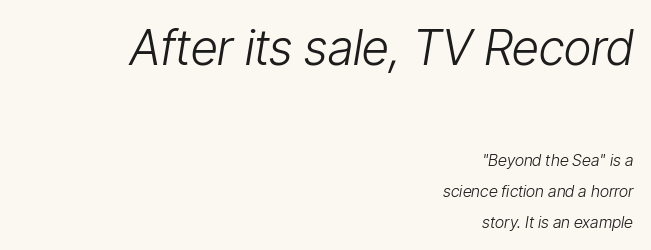
Right-aligned paragraph, ragged on the left. The passage shown is not bold in any degree. The rendering applies a slant to the glyphs. These lines are rendered in a variable-pitch font. Character size in the leading block exceeds that of the trailing block.
